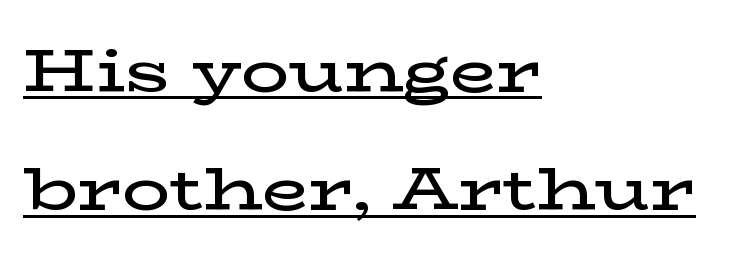
A typesetter would call this proportional, since set widths differ per character. Notice how the passage keeps a crisp vertical edge on the left only. The rendering uses a semibold face; strokes are thickened but not to full bold. Do the letters lean? They stand straight. The letterforms sit shoulder to shoulder at normal distance.
